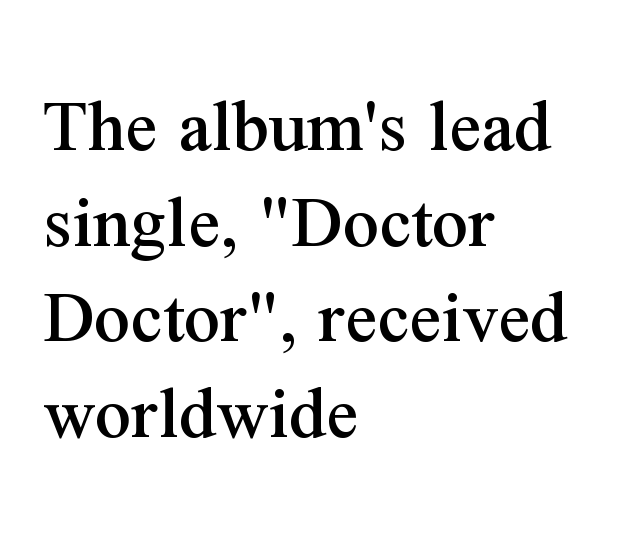
Spacing verdict: proportional, widths tailored to each character. Each row of text sits above clean, open space. Nobody touched the tracking dial on this one. If you drew a line through each stem, it would be perfectly vertical. Are there feet on the stems? There are — it's a serif. In CSS terms this would be text-align: left.
